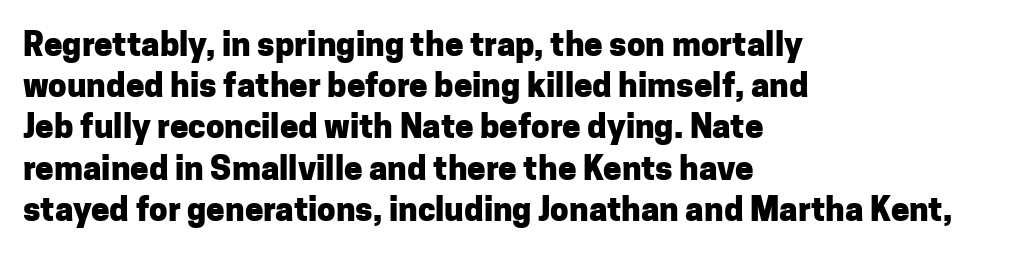
The image shows 33 px heavy sans-serif type, upright; set left-aligned, normal line spacing (1.25x), normal letter spacing, not underlined; low stroke contrast and a medium x-height.
